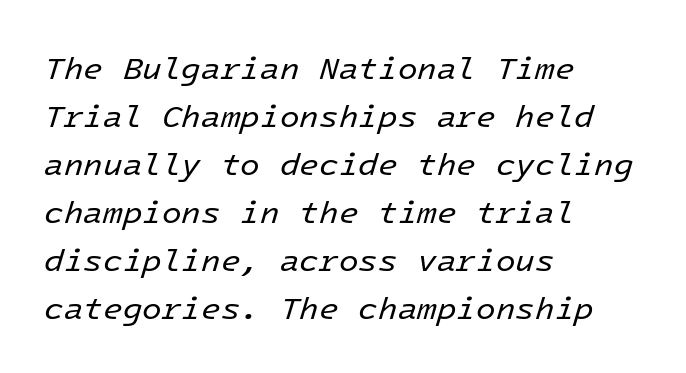
Q: Is the text bold? A: No.
Q: Is the text italic (slanted)? A: Yes, it leans right by about 16 degrees.
Q: Is the text underlined? A: No.
Q: How is the paragraph aligned? A: Left-aligned.
Q: Is the spacing between letters normal or unusually wide? A: Normal.
Q: Is the spacing between lines tight, normal or loose? A: Normal.
Q: Width (condensed, normal, or wide)? A: Normal.
Q: Stroke contrast? A: Low.
Q: x-height? A: Medium.
